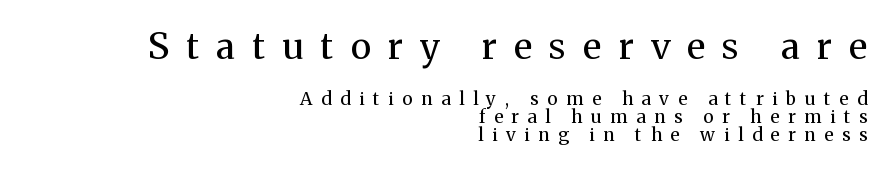
Q: Is the text bold? A: No.
Q: Is the text italic (slanted)? A: No, it is upright.
Q: Is the typeface a serif or a sans-serif typeface? A: Serif.
Q: Is the text underlined? A: No.
Q: How is the paragraph aligned? A: Right-aligned.
Q: Is the spacing between letters normal or unusually wide? A: Unusually wide.
Q: Is the spacing between lines tight, normal or loose? A: Tight.
Q: Which block of text is set in a larger size, the first (top) or the second (bottom)? A: The first (top) one.
Q: Width (condensed, normal, or wide)? A: Normal.
Q: Stroke contrast? A: Medium.
Q: x-height? A: Medium.
Q: Monospaced? A: No.
